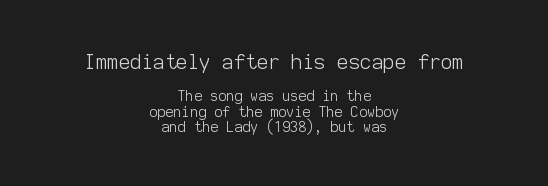
{"italic": "no", "bold": "no", "underline": "no", "align": "center", "line_spacing": "tight", "line_spacing_ratio": 1.11, "letter_spacing": "normal", "letter_spacing_em": 0.0, "larger_block": "first", "size_ratio": 1.43, "glyph_px": 20}
